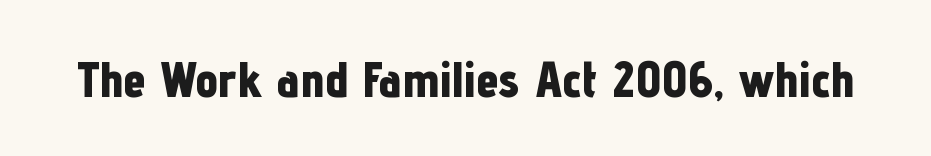
{"serif": "no", "italic": "no", "bold": "yes", "weight": "bold", "width": "condensed", "stroke_contrast": "low", "x_height": "medium", "monospaced": "no", "underline": "no", "letter_spacing": "normal", "letter_spacing_em": 0.0, "glyph_px": 51}
